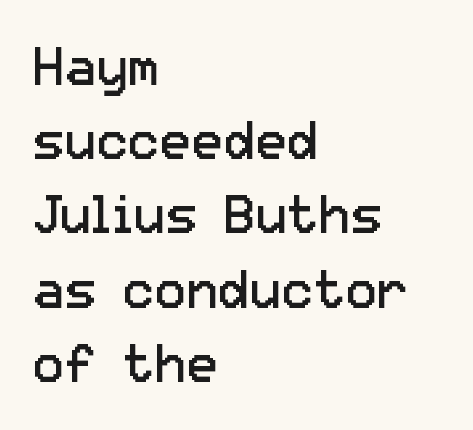
{"serif": "no", "italic": "no", "bold": "no", "weight": "regular", "width": "normal", "stroke_contrast": "low", "x_height": "medium", "monospaced": "no", "underline": "no", "align": "left", "line_spacing": "normal", "line_spacing_ratio": 1.4, "letter_spacing": "normal", "letter_spacing_em": 0.0, "glyph_px": 53}
